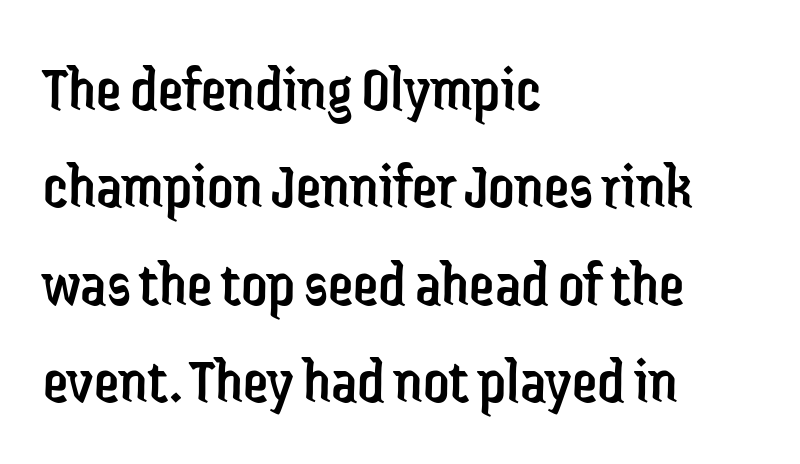
Q: Is the text bold? A: No.
Q: Is the text italic (slanted)? A: No, it is upright.
Q: Is the typeface a serif or a sans-serif typeface? A: Sans-serif.
Q: Is the text underlined? A: No.
Q: How is the paragraph aligned? A: Left-aligned.
Q: Is the spacing between letters normal or unusually wide? A: Normal.
Q: Is the spacing between lines tight, normal or loose? A: Normal.
Q: Width (condensed, normal, or wide)? A: Condensed.
Q: Stroke contrast? A: Low.
Q: x-height? A: Medium.
Q: Monospaced? A: No.
